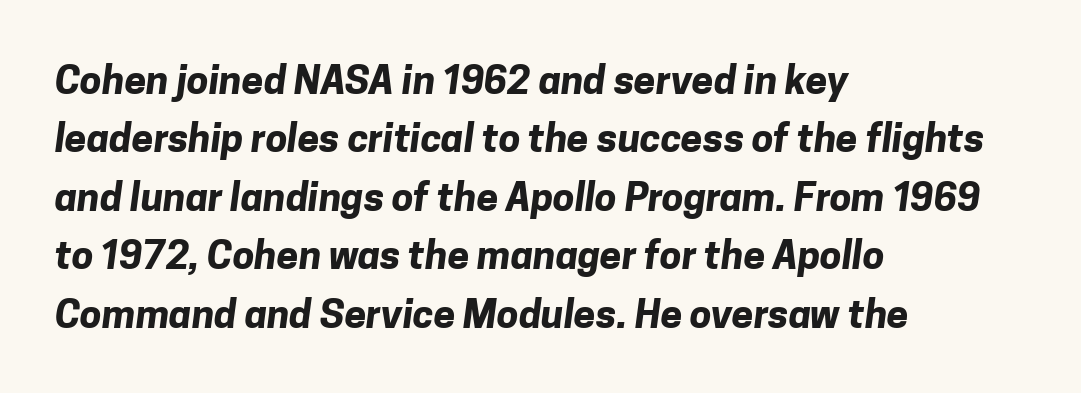
Q: Is the text bold? A: Yes.
Q: Is the typeface a serif or a sans-serif typeface? A: Sans-serif.
Q: Is the text underlined? A: No.
Q: How is the paragraph aligned? A: Left-aligned.
Q: Is the spacing between letters normal or unusually wide? A: Normal.
Q: Is the spacing between lines tight, normal or loose? A: Normal.
Q: Width (condensed, normal, or wide)? A: Normal.
Q: Stroke contrast? A: Low.
Q: x-height? A: Medium.
Q: Monospaced? A: No.
